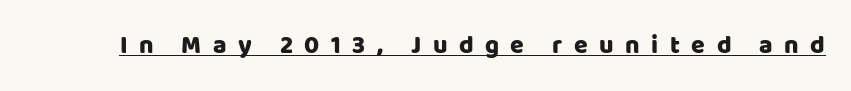
{"italic": "no", "underline": "yes", "letter_spacing": "wide", "letter_spacing_em": 0.46, "glyph_px": 25}
